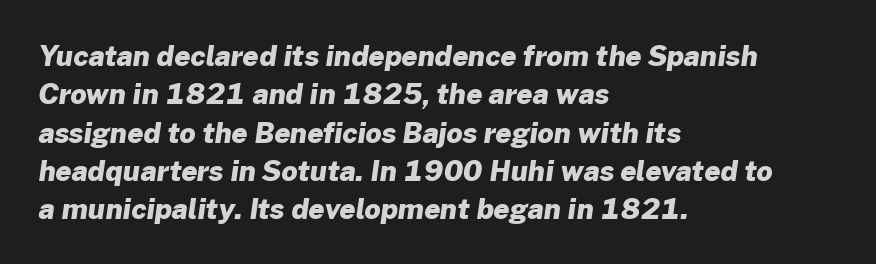
{"serif": "no", "bold": "yes", "weight": "heavy", "width": "normal", "stroke_contrast": "low", "x_height": "medium", "monospaced": "no", "underline": "no", "align": "left", "line_spacing": "normal", "line_spacing_ratio": 1.37, "letter_spacing": "normal", "letter_spacing_em": 0.0, "glyph_px": 28}
